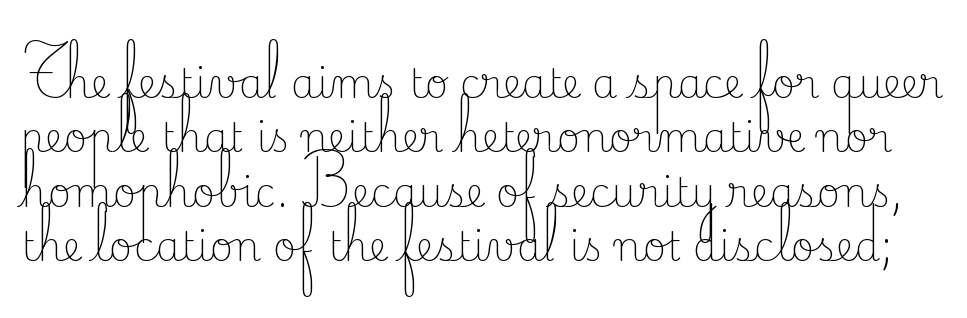
Q: Is the text bold? A: No.
Q: Is the text italic (slanted)? A: No, it is upright.
Q: Is the typeface a serif or a sans-serif typeface? A: Serif.
Q: Is the text underlined? A: No.
Q: Is the spacing between letters normal or unusually wide? A: Normal.
Q: Is the spacing between lines tight, normal or loose? A: Normal.
Q: Width (condensed, normal, or wide)? A: Normal.
Q: Stroke contrast? A: Low.
Q: x-height? A: Small.
Q: Monospaced? A: No.
